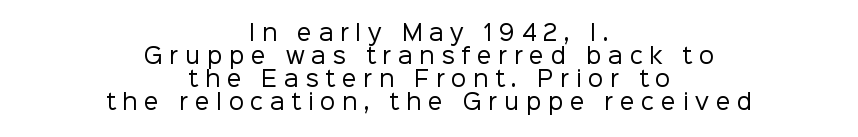
In terms of letterspacing, this is a distinctly airy, spread setting. Notice how the stems are strictly vertical — no italics here. Underlining? Definitely not there. Honestly, the rows look squashed on top of each other. This sample is center-justified, so both line endings float freely. Compared with a typical body face, this is equally light or lighter still.
